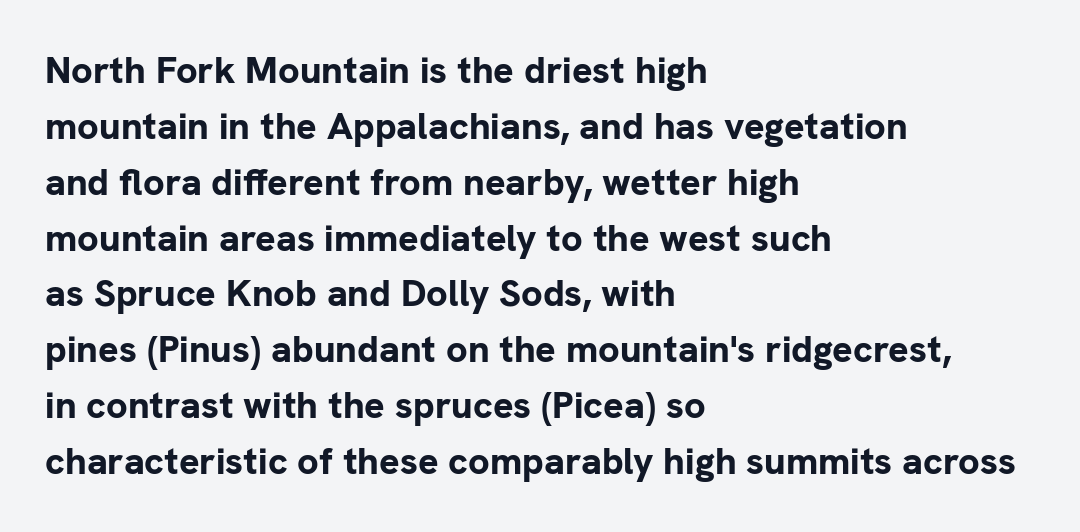
{"serif": "no", "italic": "no", "bold": "yes", "weight": "bold", "width": "normal", "stroke_contrast": "low", "x_height": "medium", "monospaced": "no", "underline": "no", "align": "left", "line_spacing": "normal", "line_spacing_ratio": 1.47, "letter_spacing": "normal", "letter_spacing_em": 0.0, "glyph_px": 38}
